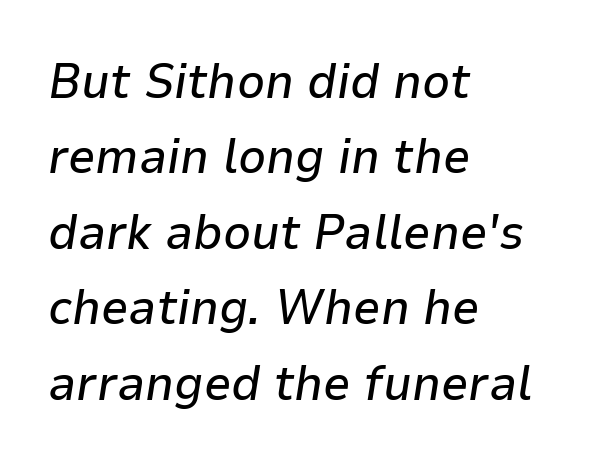
The block of text has a typical density, with ordinary space between rows. These lines are rendered in a variable-pitch font. There is no visible air inserted between adjacent glyphs. Emphasis-style slanted type is in use. The area under the type is left untouched. Short and long lines alike share a common starting point at left.
